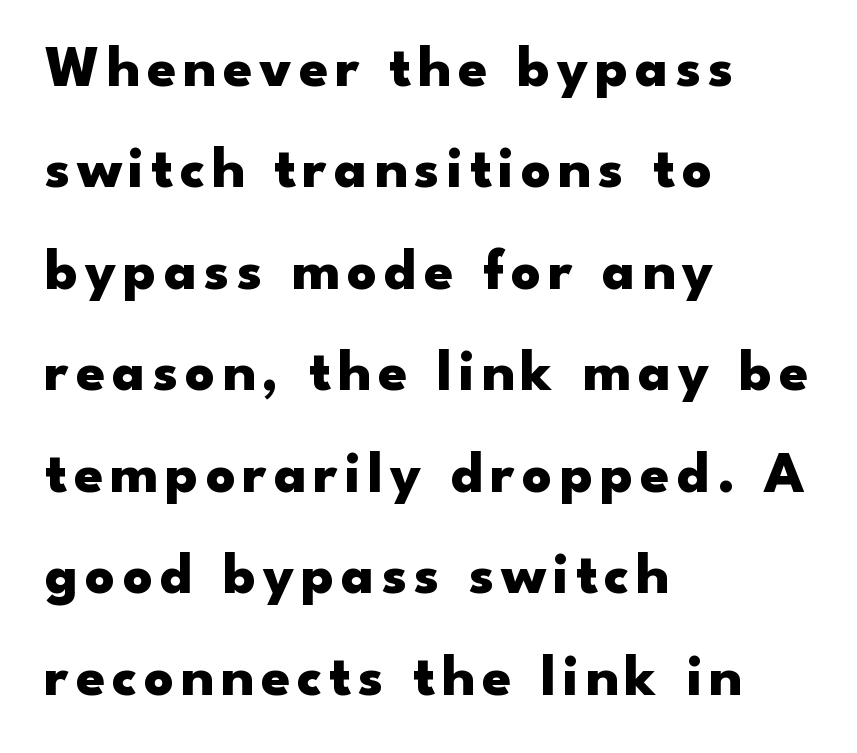
{"serif": "no", "italic": "no", "bold": "yes", "weight": "heavy", "width": "wide", "stroke_contrast": "low", "x_height": "small", "monospaced": "no", "underline": "no", "align": "left", "line_spacing_ratio": 1.75, "glyph_px": 58}
